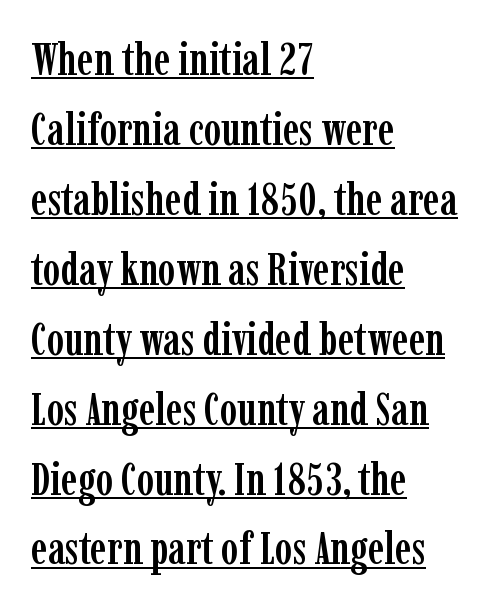
Q: Is the text italic (slanted)? A: No, it is upright.
Q: Is the typeface a serif or a sans-serif typeface? A: Serif.
Q: Is the text underlined? A: Yes.
Q: How is the paragraph aligned? A: Left-aligned.
Q: Is the spacing between letters normal or unusually wide? A: Normal.
Q: Is the spacing between lines tight, normal or loose? A: Normal.
Q: Width (condensed, normal, or wide)? A: Condensed.
Q: Stroke contrast? A: Low.
Q: x-height? A: Medium.
Q: Monospaced? A: No.
